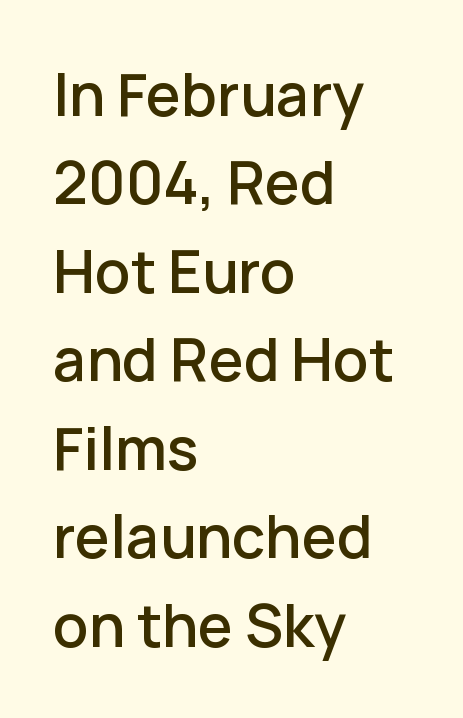
Q: Is the text italic (slanted)? A: No, it is upright.
Q: Is the typeface a serif or a sans-serif typeface? A: Sans-serif.
Q: Is the text underlined? A: No.
Q: How is the paragraph aligned? A: Left-aligned.
Q: Is the spacing between letters normal or unusually wide? A: Normal.
Q: Is the spacing between lines tight, normal or loose? A: Normal.
Q: Width (condensed, normal, or wide)? A: Normal.
Q: Stroke contrast? A: Low.
Q: x-height? A: Medium.
Q: Monospaced? A: No.
